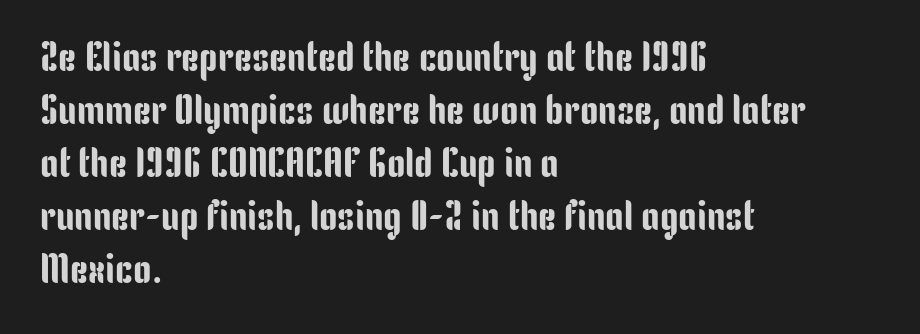
Default kerning and tracking; the words read as compact shapes. Check the space under the baseline: it is left empty. The setting favours the left margin, as ordinary paragraphs usually do. The passage shown is typed in a proportional face where columns would drift.
